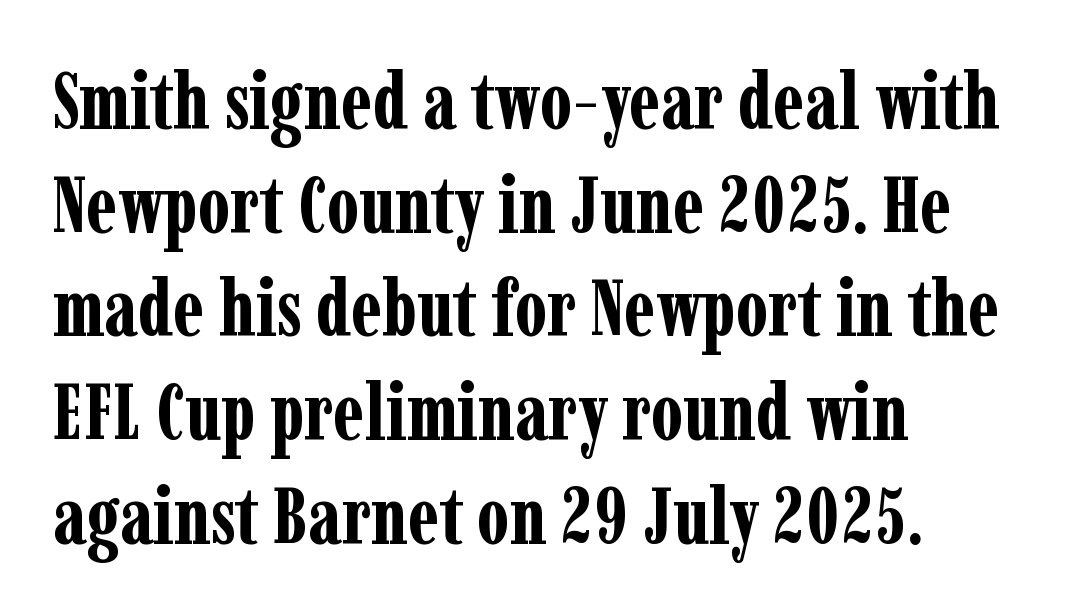
The face used here has the dense, thick strokes of a bold. Tall strokes in this sample are plumb rather than angled. The block of text has a typical density, with ordinary space between rows. Serifs: yes, visible at the terminals of the letterforms. Varying glyph widths throughout — classic text-font behaviour. Compared with typical body copy, the letter spacing here is the same.
